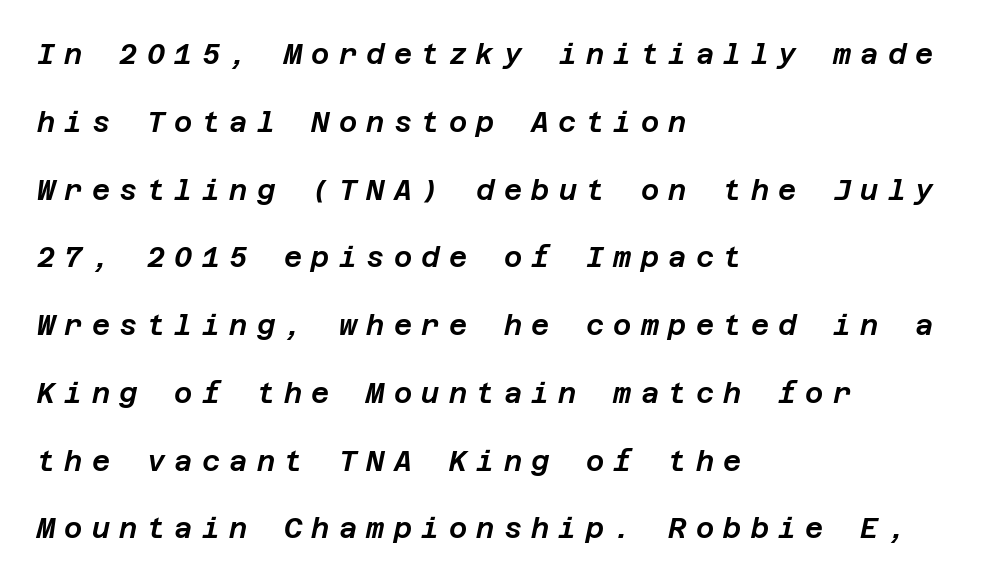
Q: Is the text italic (slanted)? A: Yes, it leans right by about 12 degrees.
Q: Is the text underlined? A: No.
Q: How is the paragraph aligned? A: Left-aligned.
Q: Is the spacing between letters normal or unusually wide? A: Unusually wide.
Q: Is the spacing between lines tight, normal or loose? A: Loose.
Q: Width (condensed, normal, or wide)? A: Normal.
Q: Stroke contrast? A: Low.
Q: x-height? A: Large.
